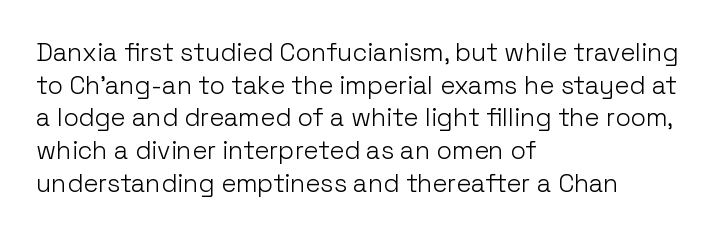
What's the leading like? Ordinary, nothing unusual. The passage shown has conventional tracking throughout. The typography opts for an upright posture over an oblique one. The passage is arranged the way most books set body copy — flush left.
